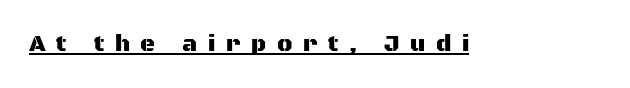
The image shows 23 px text type, upright; set unusually wide letter spacing (+0.46 em), underlined.
